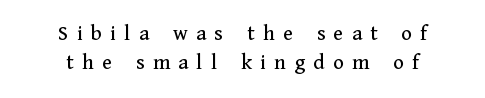
The image shows 22 px text type, upright; set centered, normal line spacing (1.34x), unusually wide letter spacing (+0.38 em), not underlined.
